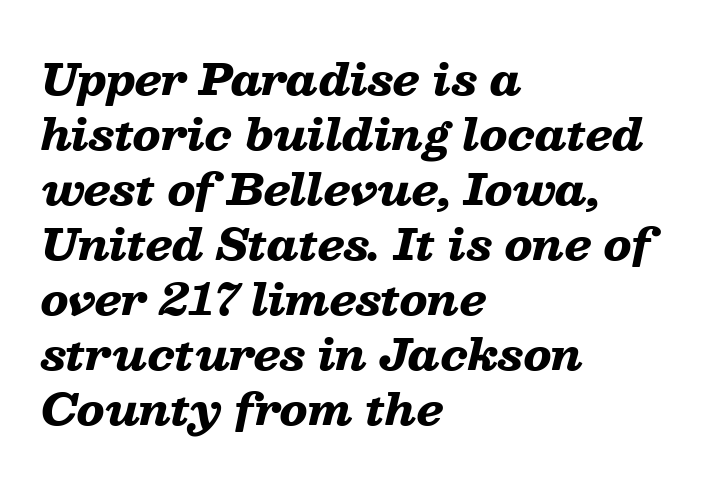
Thick stems and heavy bowls — unmistakably bold. Notice how the stems are inclined rather than vertical — that's the hallmark of italics. This sample keeps an unexceptional amount of space between lines. The rendering uses natural spacing where letterforms have individual widths.
